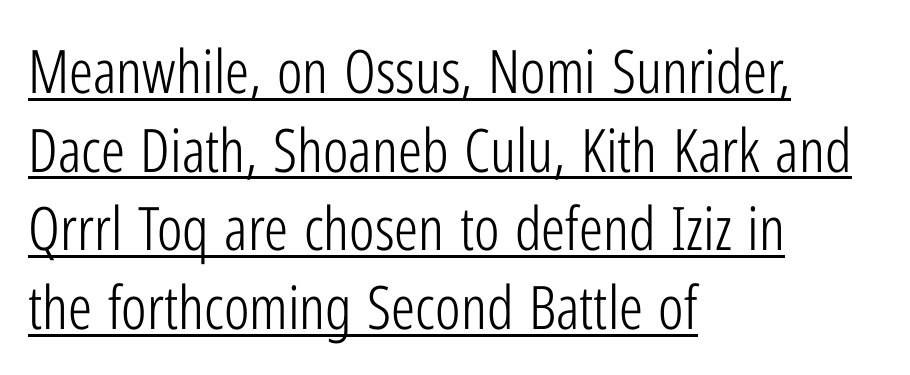
Q: Is the text bold? A: No.
Q: Is the text italic (slanted)? A: No, it is upright.
Q: Is the typeface a serif or a sans-serif typeface? A: Sans-serif.
Q: Is the text underlined? A: Yes.
Q: How is the paragraph aligned? A: Left-aligned.
Q: Is the spacing between letters normal or unusually wide? A: Normal.
Q: Is the spacing between lines tight, normal or loose? A: Normal.
Q: Width (condensed, normal, or wide)? A: Condensed.
Q: Stroke contrast? A: Low.
Q: x-height? A: Medium.
Q: Monospaced? A: No.
